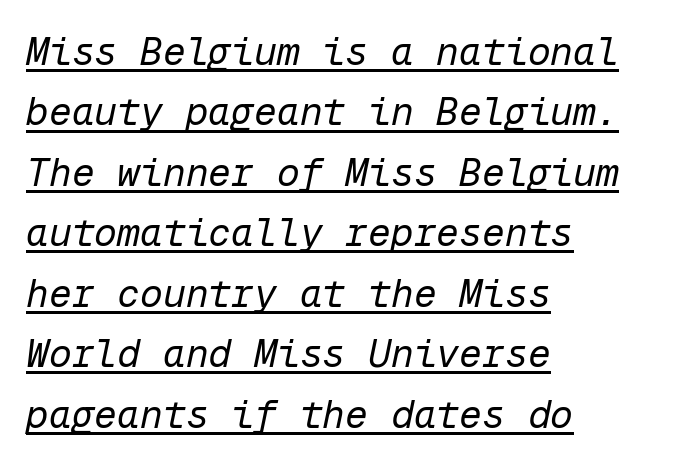
You can see a thin bar hugging the bottom of the glyphs. Slanted lettering throughout. The rows are spaced the way most documents space them. The font sits on the lighter half of the weight spectrum, regular included. Compared with a centered layout, this one pins lines to the left instead. Look at the tracking — it's just the regular setting, nothing added.
